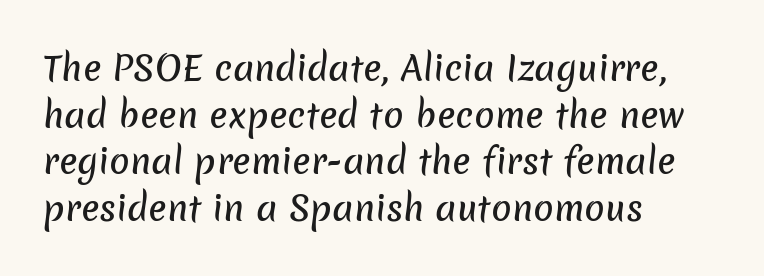
The image shows 34 px sans-serif type; set left-aligned, normal line spacing (1.37x), normal letter spacing, not underlined; low stroke contrast and a medium x-height.
